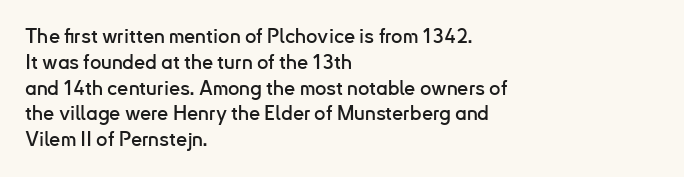
The image shows 20 px text type, upright; set left-aligned, normal line spacing (1.29x), normal letter spacing, not underlined.
